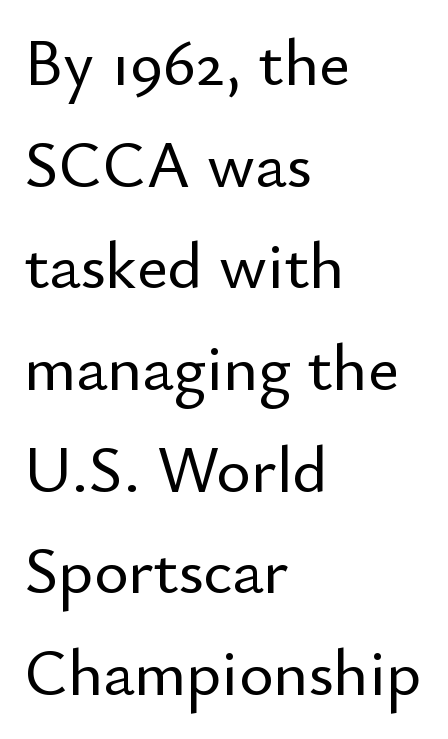
Layout note: lines flush left. Every stem runs plumb, perpendicular to the baseline. The passage shown has conventional tracking throughout. The strip under each line holds only bare page.
